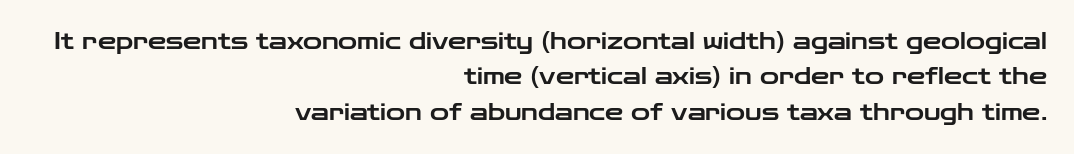
This sample is right-justified, so line beginnings fall wherever the words allow. Vertically, the passage feels balanced, rows spaced as you'd expect. What stands out about the letter spacing? Nothing — it is the standard amount. Just letters on the line, the space beneath them empty.
